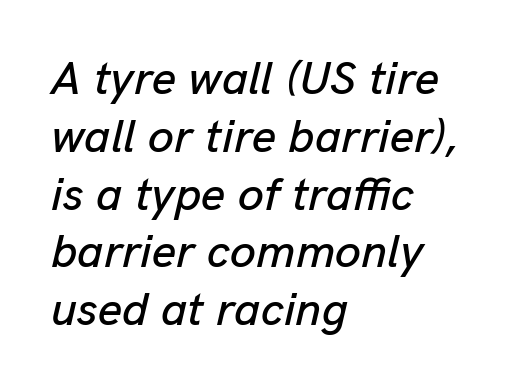
{"italic": "yes", "lean": "right", "slant_degrees": 13, "width": "normal", "stroke_contrast": "low", "x_height": "medium", "monospaced": "no", "underline": "no", "align": "left", "line_spacing_ratio": 1.23, "letter_spacing": "normal", "letter_spacing_em": 0.0, "glyph_px": 47}
